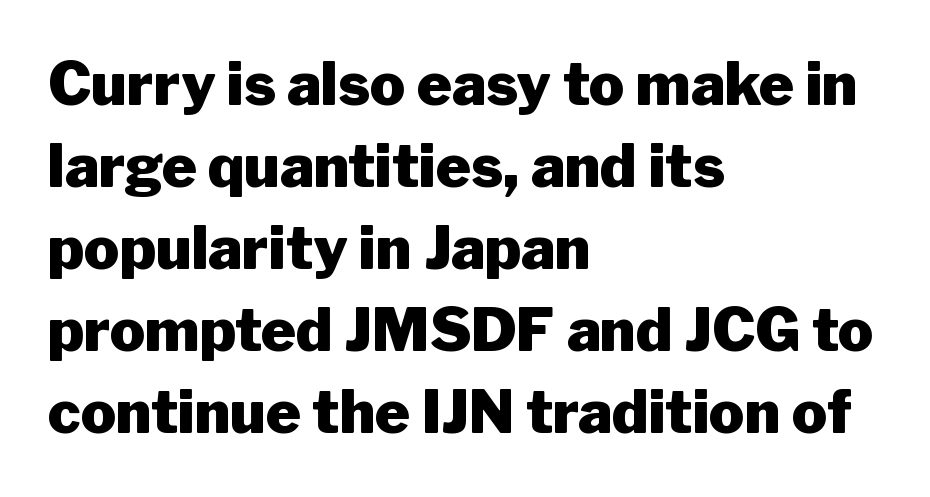
The image shows 59 px heavy sans-serif type, upright; set left-aligned, normal line spacing (1.39x), normal letter spacing, not underlined; low stroke contrast and a medium x-height.
